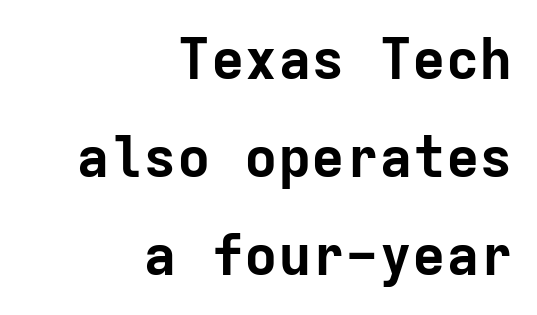
The image shows 56 px bold sans-serif type, upright, monospaced; set right-aligned, line spacing 1.75x, normal letter spacing, not underlined; low stroke contrast and a medium x-height.
